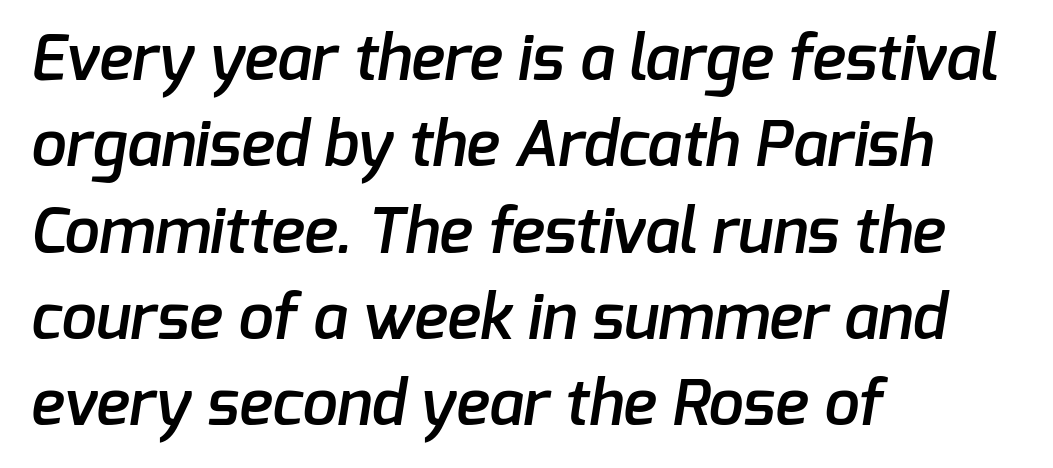
Q: Is the text bold? A: Semi-bold.
Q: Is the typeface a serif or a sans-serif typeface? A: Sans-serif.
Q: Is the text underlined? A: No.
Q: How is the paragraph aligned? A: Left-aligned.
Q: Is the spacing between letters normal or unusually wide? A: Normal.
Q: Is the spacing between lines tight, normal or loose? A: Normal.
Q: Width (condensed, normal, or wide)? A: Normal.
Q: Stroke contrast? A: Low.
Q: x-height? A: Medium.
Q: Monospaced? A: No.
